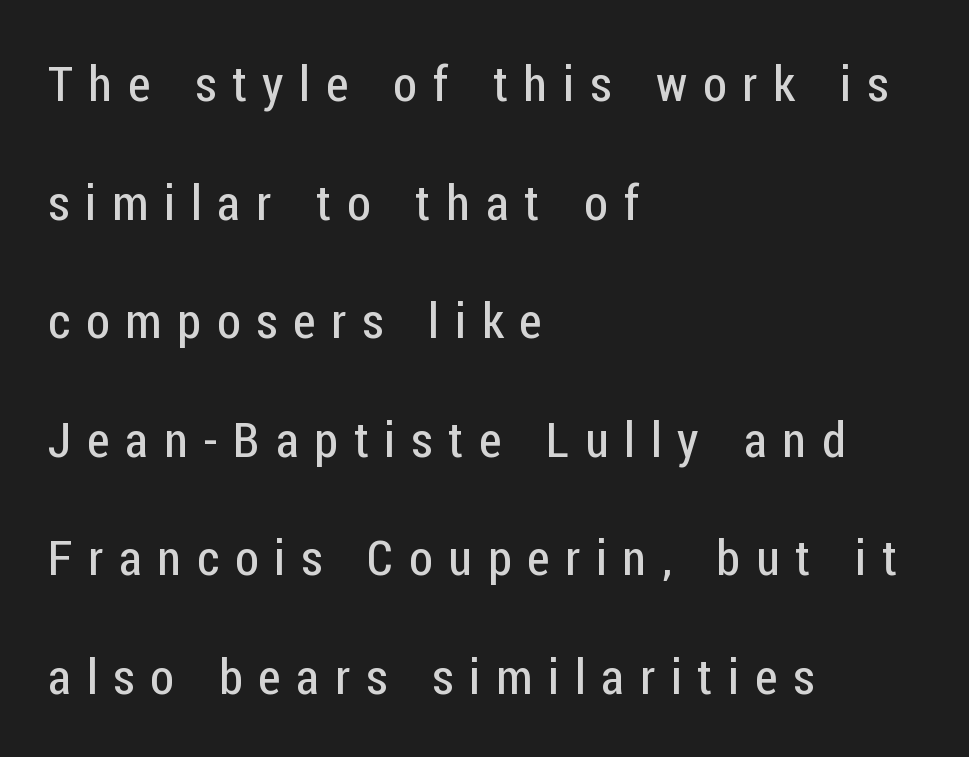
The block of text is sparse from top to bottom, with ample space between rows. The rendering uses natural spacing where letterforms have individual widths. Classification — sans serif. The typography opts for an upright posture over an oblique one. Lines of text with bare space underneath. How are the letters spaced? Widely, with obvious added tracking.
